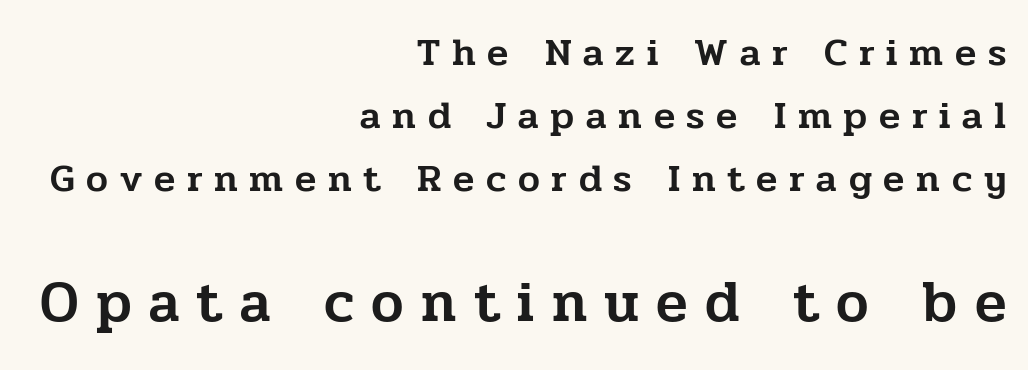
Horizontal alignment here is rightward, an uncommon choice for prose. Note the varied advance widths — an 'i' is clearly narrower than an 'm'. Of the two passages, the one underneath uses the larger point size. Font category for this specimen: serif. Here the glyphs are tracked loosely, breaking word shapes into spaced letters.
